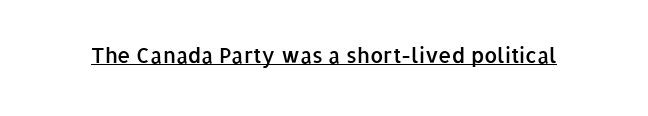
Q: Is the text bold? A: Semi-bold.
Q: Is the text italic (slanted)? A: No, it is upright.
Q: Is the text underlined? A: Yes.
Q: Is the spacing between letters normal or unusually wide? A: Normal.
